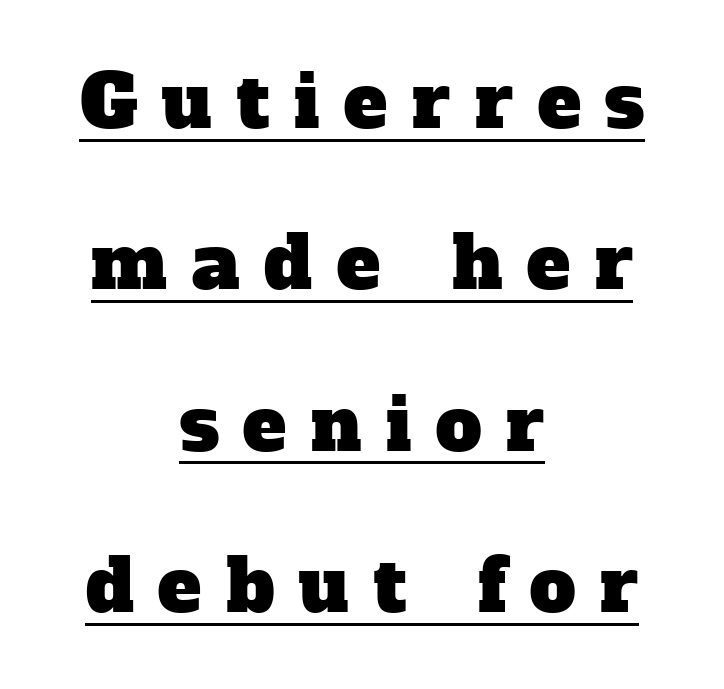
Q: Is the typeface a serif or a sans-serif typeface? A: Serif.
Q: Is the text underlined? A: Yes.
Q: How is the paragraph aligned? A: Centered.
Q: Is the spacing between letters normal or unusually wide? A: Unusually wide.
Q: Is the spacing between lines tight, normal or loose? A: Loose.
Q: Width (condensed, normal, or wide)? A: Normal.
Q: Stroke contrast? A: Low.
Q: x-height? A: Medium.
Q: Monospaced? A: No.
